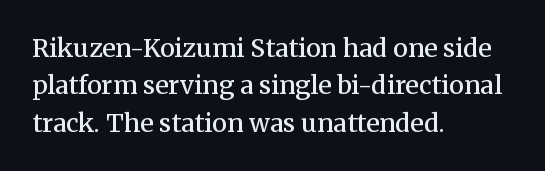
The image shows 25 px text type, upright; set left-aligned, normal line spacing (1.5x), normal letter spacing, not underlined.
